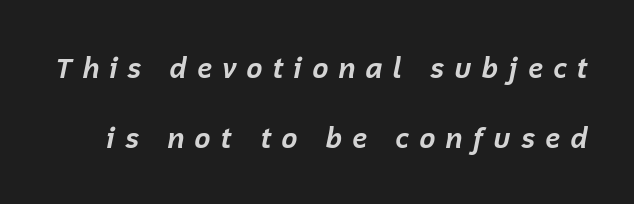
{"italic": "yes", "lean": "right", "slant_degrees": 12, "bold": "yes", "weight": "bold", "width": "normal", "stroke_contrast": "low", "x_height": "medium", "monospaced": "no", "underline": "no", "line_spacing": "loose", "line_spacing_ratio": 2.49, "letter_spacing": "wide", "letter_spacing_em": 0.33, "glyph_px": 28}
